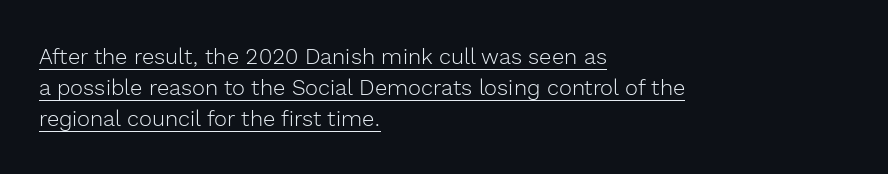
{"italic": "no", "bold": "no", "underline": "yes", "align": "left", "line_spacing": "normal", "line_spacing_ratio": 1.42, "letter_spacing": "normal", "letter_spacing_em": 0.0, "glyph_px": 22}
